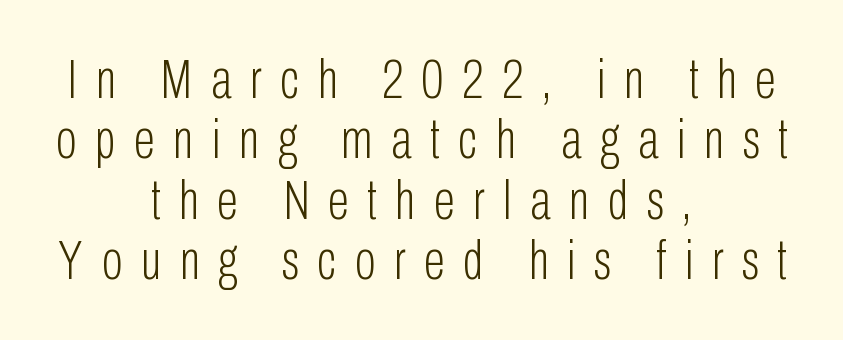
Q: Is the text bold? A: No.
Q: Is the text italic (slanted)? A: No, it is upright.
Q: Is the typeface a serif or a sans-serif typeface? A: Sans-serif.
Q: Is the text underlined? A: No.
Q: How is the paragraph aligned? A: Centered.
Q: Is the spacing between letters normal or unusually wide? A: Unusually wide.
Q: Is the spacing between lines tight, normal or loose? A: Tight.
Q: Width (condensed, normal, or wide)? A: Condensed.
Q: Stroke contrast? A: Low.
Q: x-height? A: Medium.
Q: Monospaced? A: No.
